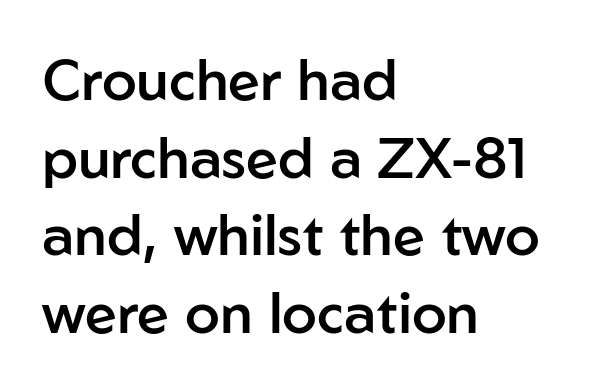
Is the letter spacing exaggerated? No — it looks like the ordinary default. Is there much room between lines? A standard amount, neither cramped nor airy. Type without underlining. Short and long lines alike share a common starting point at left. I'd call this a sans setting — the letters go barefoot. Posture: vertical.
